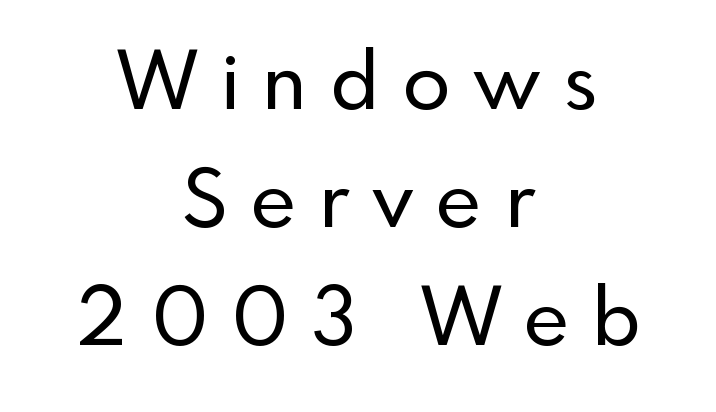
{"serif": "no", "italic": "no", "width": "normal", "x_height": "small", "monospaced": "no", "underline": "no", "align": "center", "line_spacing": "normal", "line_spacing_ratio": 1.51, "letter_spacing": "wide", "letter_spacing_em": 0.3, "glyph_px": 78}
